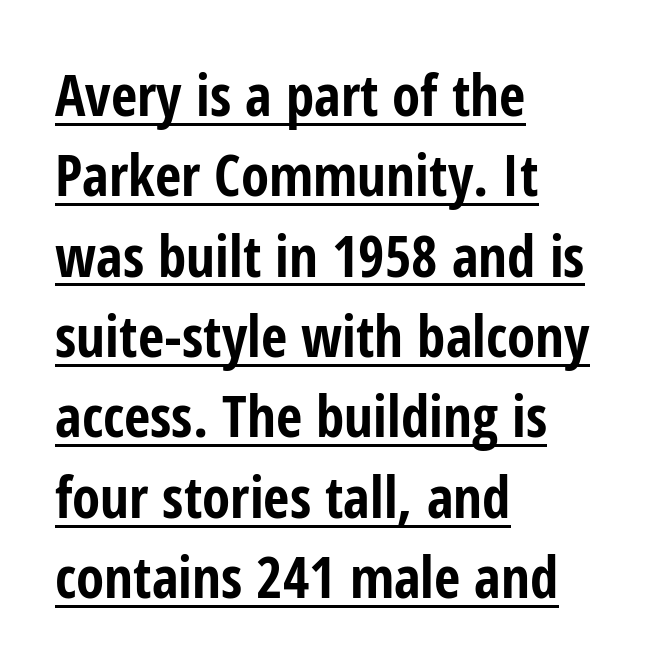
{"serif": "no", "italic": "no", "bold": "yes", "weight": "bold", "width": "condensed", "stroke_contrast": "low", "x_height": "medium", "monospaced": "no", "underline": "yes", "align": "left", "line_spacing": "normal", "line_spacing_ratio": 1.41, "letter_spacing": "normal", "letter_spacing_em": 0.0, "glyph_px": 57}
